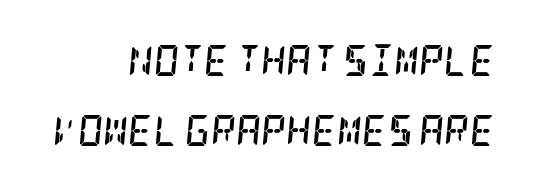
The letters are slanted; this is an italic face. This rendering uses right alignment, leaving the left contour irregular. Quick note: interline space is abundant. Font category for this specimen: serif. Compared with an ordinary text face, these strokes are far heavier — a full bold.
